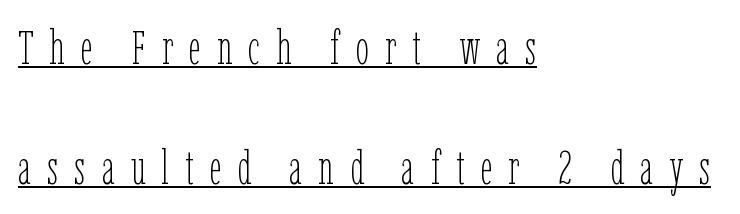
Q: Is the text bold? A: No.
Q: Is the text italic (slanted)? A: No, it is upright.
Q: Is the text underlined? A: Yes.
Q: How is the paragraph aligned? A: Left-aligned.
Q: Is the spacing between letters normal or unusually wide? A: Unusually wide.
Q: Is the spacing between lines tight, normal or loose? A: Loose.
Q: Width (condensed, normal, or wide)? A: Condensed.
Q: Stroke contrast? A: Low.
Q: x-height? A: Medium.
Q: Monospaced? A: No.
